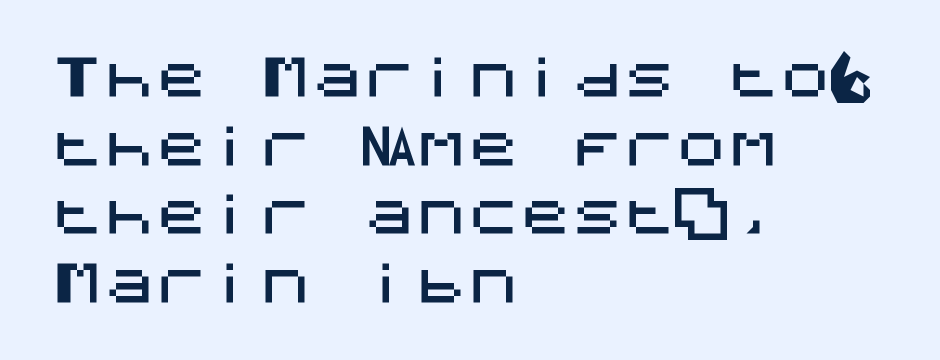
{"serif": "no", "italic": "no", "width": "normal", "stroke_contrast": "medium", "x_height": "large", "underline": "no", "align": "left", "line_spacing": "normal", "line_spacing_ratio": 1.32, "letter_spacing": "normal", "letter_spacing_em": 0.0, "glyph_px": 52}
